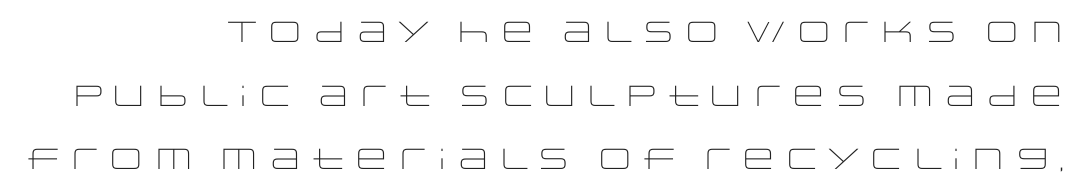
Q: Is the text bold? A: No.
Q: Is the text italic (slanted)? A: No, it is upright.
Q: Is the typeface a serif or a sans-serif typeface? A: Sans-serif.
Q: Is the text underlined? A: No.
Q: How is the paragraph aligned? A: Right-aligned.
Q: Is the spacing between letters normal or unusually wide? A: Normal.
Q: Is the spacing between lines tight, normal or loose? A: Loose.
Q: Width (condensed, normal, or wide)? A: Wide.
Q: Stroke contrast? A: Low.
Q: x-height? A: Large.
Q: Monospaced? A: No.
